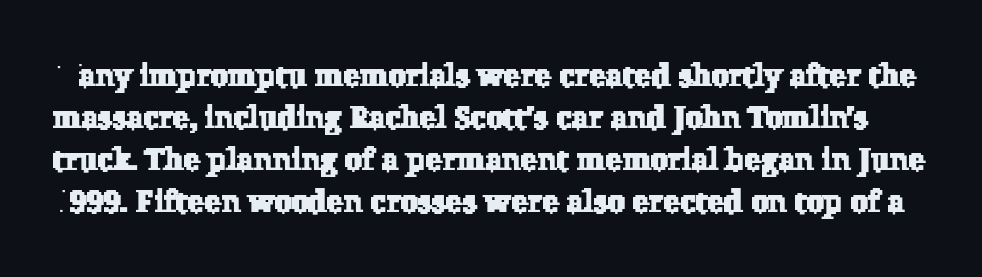
Q: Is the typeface a serif or a sans-serif typeface? A: Serif.
Q: Is the text underlined? A: No.
Q: Is the spacing between letters normal or unusually wide? A: Normal.
Q: Is the spacing between lines tight, normal or loose? A: Normal.
Q: Width (condensed, normal, or wide)? A: Normal.
Q: Stroke contrast? A: Low.
Q: x-height? A: Medium.
Q: Monospaced? A: No.
